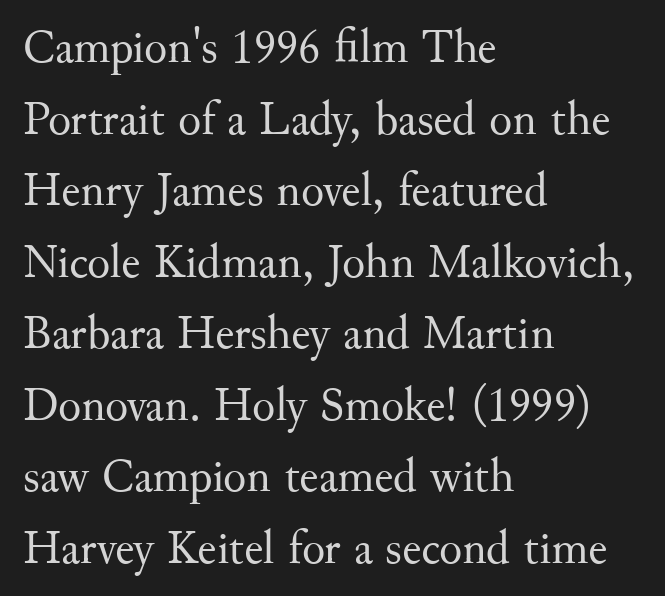
This sample has the flowing, uneven cadence of proportional lettering. Look at the tracking — it's just the regular setting, nothing added. Each line starts at the same left margin while the right side varies. Words float on clear page, feet unadorned. The typeface has the unassuming heft of standard copy or less.
